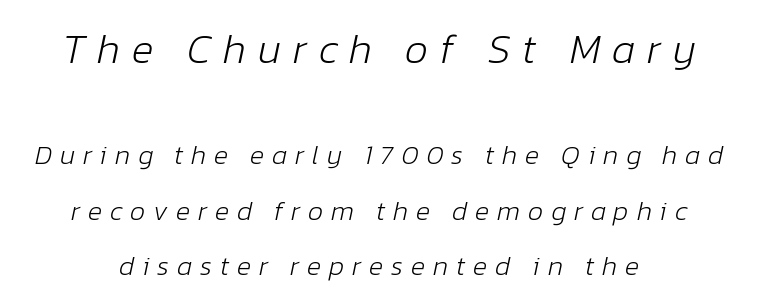
Q: Is the text bold? A: No.
Q: Is the text italic (slanted)? A: Yes, it leans right by about 12 degrees.
Q: Is the text underlined? A: No.
Q: How is the paragraph aligned? A: Centered.
Q: Is the spacing between letters normal or unusually wide? A: Unusually wide.
Q: Is the spacing between lines tight, normal or loose? A: Loose.
Q: Which block of text is set in a larger size, the first (top) or the second (bottom)? A: The first (top) one.
Q: Width (condensed, normal, or wide)? A: Normal.
Q: Stroke contrast? A: Low.
Q: x-height? A: Medium.
Q: Monospaced? A: No.
